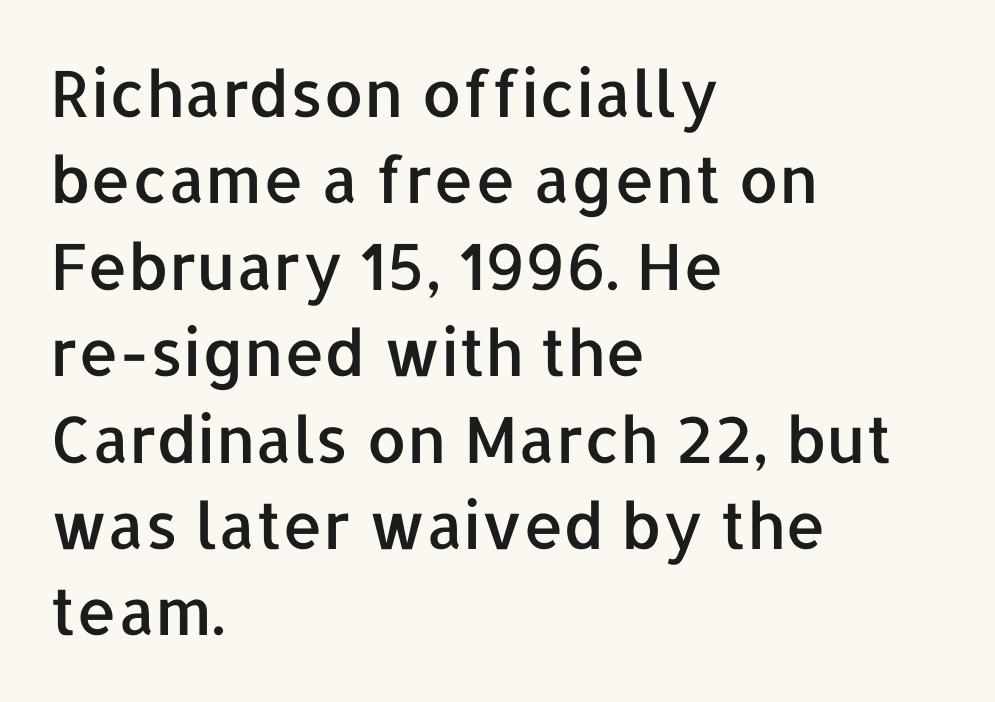
Q: Is the text italic (slanted)? A: No, it is upright.
Q: Is the typeface a serif or a sans-serif typeface? A: Sans-serif.
Q: Is the text underlined? A: No.
Q: How is the paragraph aligned? A: Left-aligned.
Q: Is the spacing between letters normal or unusually wide? A: Normal.
Q: Is the spacing between lines tight, normal or loose? A: Normal.
Q: Width (condensed, normal, or wide)? A: Normal.
Q: Stroke contrast? A: Low.
Q: x-height? A: Medium.
Q: Monospaced? A: No.
